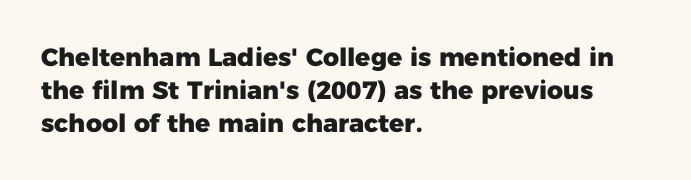
The image shows 25 px bold type, upright; set left-aligned, normal line spacing (1.32x), normal letter spacing, not underlined.
